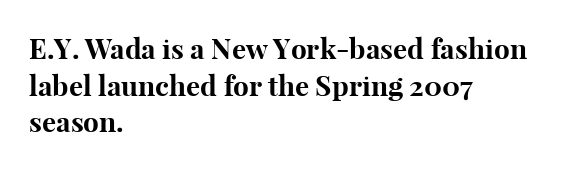
Q: Is the text bold? A: Yes.
Q: Is the text italic (slanted)? A: No, it is upright.
Q: Is the typeface a serif or a sans-serif typeface? A: Serif.
Q: Is the text underlined? A: No.
Q: How is the paragraph aligned? A: Left-aligned.
Q: Is the spacing between letters normal or unusually wide? A: Normal.
Q: Is the spacing between lines tight, normal or loose? A: Normal.
Q: Width (condensed, normal, or wide)? A: Normal.
Q: Stroke contrast? A: High.
Q: x-height? A: Medium.
Q: Monospaced? A: No.
